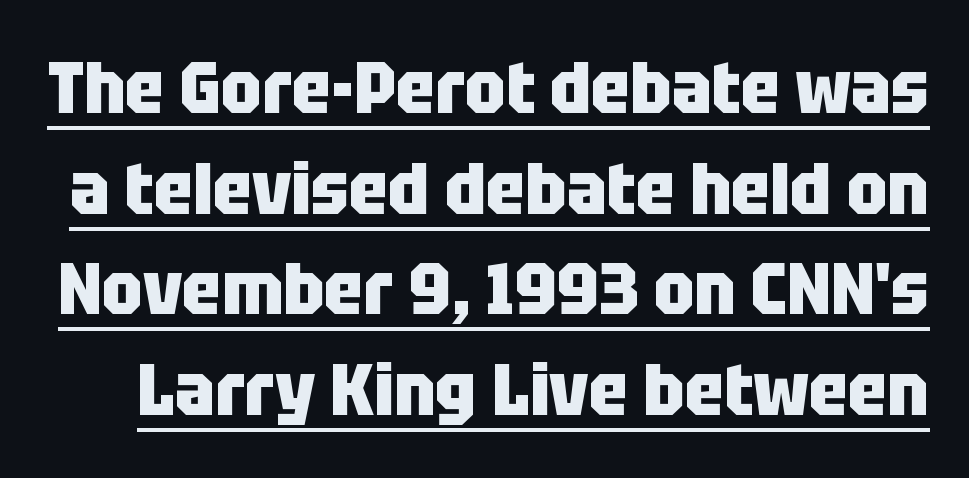
Q: Is the text bold? A: Yes.
Q: Is the text italic (slanted)? A: No, it is upright.
Q: Is the typeface a serif or a sans-serif typeface? A: Sans-serif.
Q: Is the text underlined? A: Yes.
Q: Is the spacing between letters normal or unusually wide? A: Normal.
Q: Is the spacing between lines tight, normal or loose? A: Normal.
Q: Width (condensed, normal, or wide)? A: Condensed.
Q: Stroke contrast? A: Low.
Q: x-height? A: Large.
Q: Monospaced? A: No.
